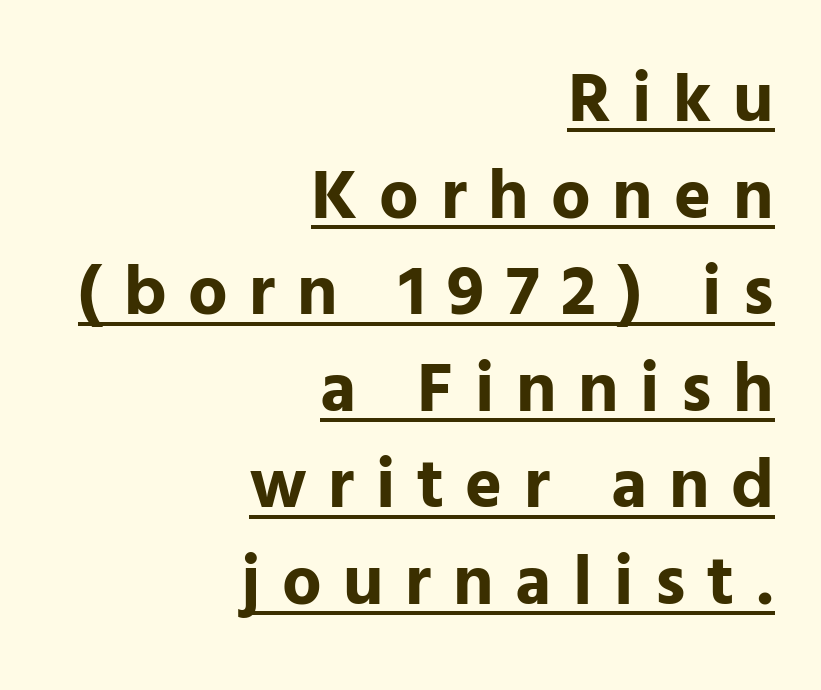
The image shows 70 px bold sans-serif type, upright; set right-aligned, normal line spacing (1.38x), unusually wide letter spacing (+0.31 em), underlined; low stroke contrast and a medium x-height.
